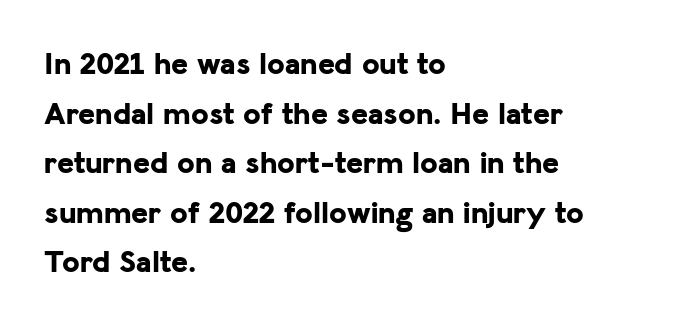
The image shows 32 px bold sans-serif type, upright; set left-aligned, normal line spacing (1.55x), normal letter spacing, not underlined; low stroke contrast and a medium x-height.
